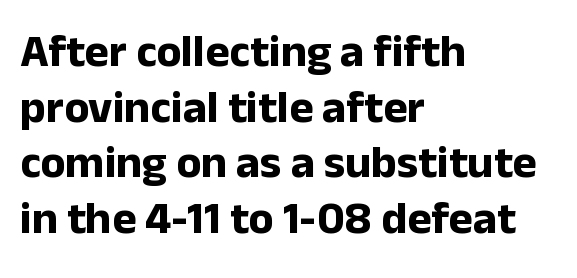
Q: Is the text bold? A: Yes.
Q: Is the text italic (slanted)? A: No, it is upright.
Q: Is the typeface a serif or a sans-serif typeface? A: Sans-serif.
Q: Is the text underlined? A: No.
Q: How is the paragraph aligned? A: Left-aligned.
Q: Is the spacing between letters normal or unusually wide? A: Normal.
Q: Width (condensed, normal, or wide)? A: Normal.
Q: Stroke contrast? A: Low.
Q: x-height? A: Medium.
Q: Monospaced? A: No.
